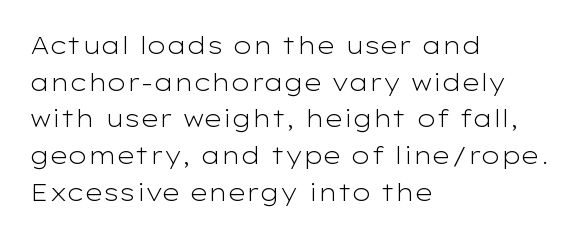
{"italic": "no", "bold": "no", "underline": "no", "align": "left", "line_spacing": "normal", "line_spacing_ratio": 1.53, "letter_spacing": "normal", "letter_spacing_em": 0.0, "glyph_px": 24}
